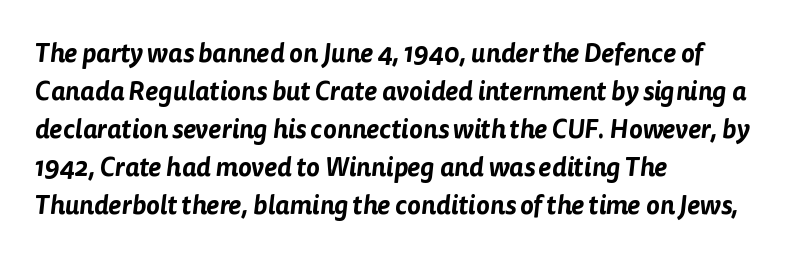
The image shows 26 px text type; set left-aligned, normal line spacing (1.46x), normal letter spacing, not underlined.
